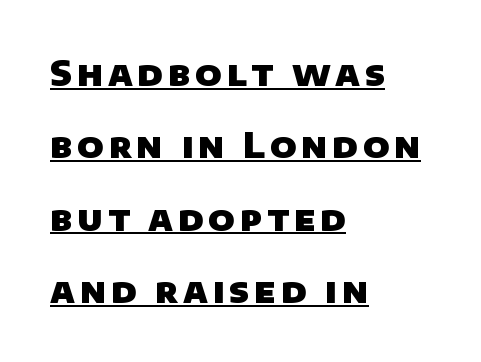
Each line starts at the same left margin while the right side varies. Summary of weight: heavy, a full bold. Look at the bottom of the vertical strokes: they stop flat, with no serifs. A typographer would call this underscored text.
